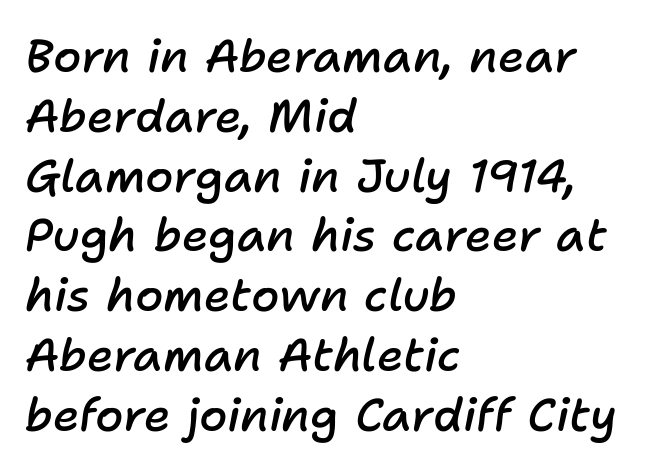
{"italic": "yes", "lean": "right", "slant_degrees": 11, "bold": "semi", "weight": "semibold", "width": "normal", "stroke_contrast": "low", "x_height": "medium", "monospaced": "no", "underline": "no", "align": "left", "line_spacing": "normal", "line_spacing_ratio": 1.3, "letter_spacing": "normal", "letter_spacing_em": 0.0, "glyph_px": 46}
